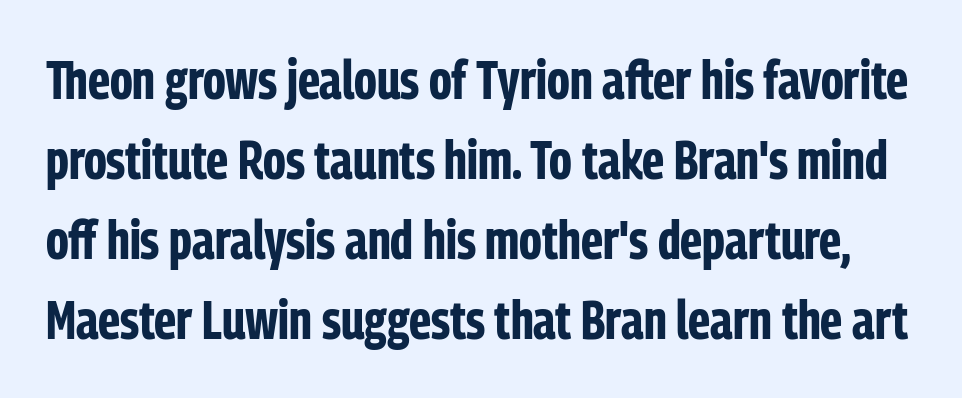
Q: Is the text bold? A: Yes.
Q: Is the text italic (slanted)? A: No, it is upright.
Q: Is the typeface a serif or a sans-serif typeface? A: Sans-serif.
Q: Is the text underlined? A: No.
Q: Is the spacing between letters normal or unusually wide? A: Normal.
Q: Is the spacing between lines tight, normal or loose? A: Normal.
Q: Width (condensed, normal, or wide)? A: Condensed.
Q: Stroke contrast? A: Low.
Q: x-height? A: Medium.
Q: Monospaced? A: No.
